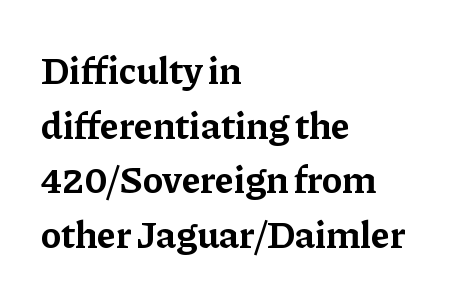
{"serif": "yes", "italic": "no", "bold": "yes", "weight": "bold", "width": "normal", "stroke_contrast": "low", "x_height": "medium", "monospaced": "no", "underline": "no", "align": "left", "line_spacing": "normal", "line_spacing_ratio": 1.44, "letter_spacing": "normal", "letter_spacing_em": 0.0, "glyph_px": 38}
